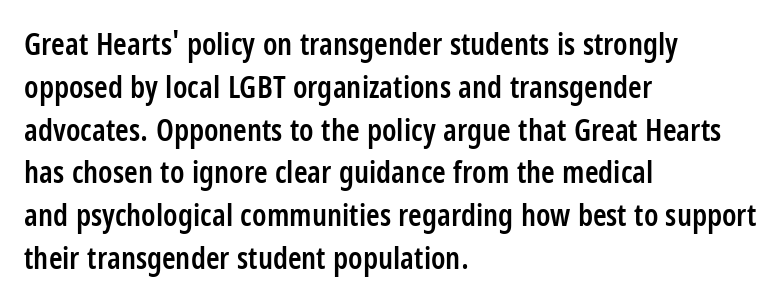
The rendering uses natural spacing where letterforms have individual widths. Honestly, the row spacing looks completely unremarkable. The text was rendered using a sans face with plain stroke endings. Quick note: underline off. It's the straight-up-and-down kind of type. Each glyph is drawn with semibold strokes, heavier than normal yet not fully bold.
